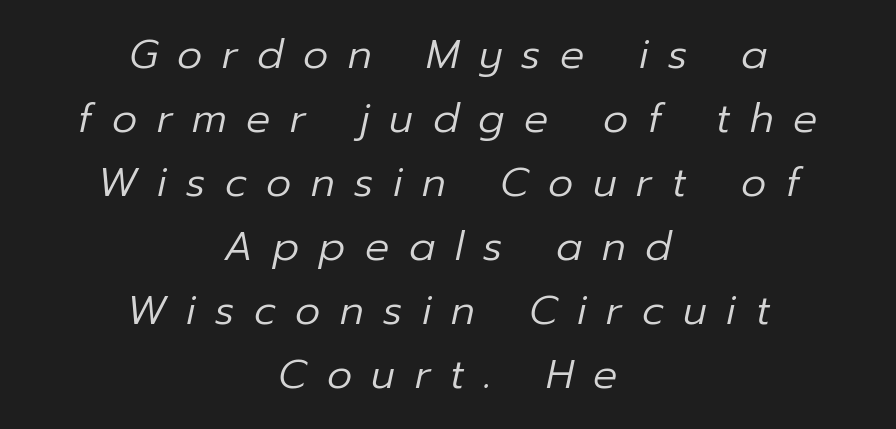
Q: Is the text bold? A: No.
Q: Is the text italic (slanted)? A: Yes, it leans right by about 12 degrees.
Q: Is the text underlined? A: No.
Q: How is the paragraph aligned? A: Centered.
Q: Is the spacing between letters normal or unusually wide? A: Unusually wide.
Q: Is the spacing between lines tight, normal or loose? A: Normal.
Q: Width (condensed, normal, or wide)? A: Normal.
Q: Stroke contrast? A: Low.
Q: x-height? A: Medium.
Q: Monospaced? A: No.
